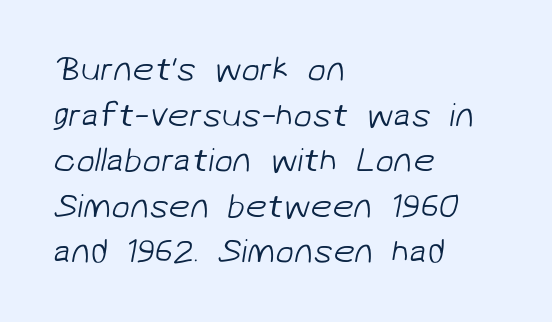
Q: Is the text bold? A: No.
Q: Is the typeface a serif or a sans-serif typeface? A: Sans-serif.
Q: Is the text underlined? A: No.
Q: How is the paragraph aligned? A: Left-aligned.
Q: Is the spacing between letters normal or unusually wide? A: Normal.
Q: Is the spacing between lines tight, normal or loose? A: Normal.
Q: Width (condensed, normal, or wide)? A: Normal.
Q: Stroke contrast? A: Low.
Q: x-height? A: Medium.
Q: Monospaced? A: No.
